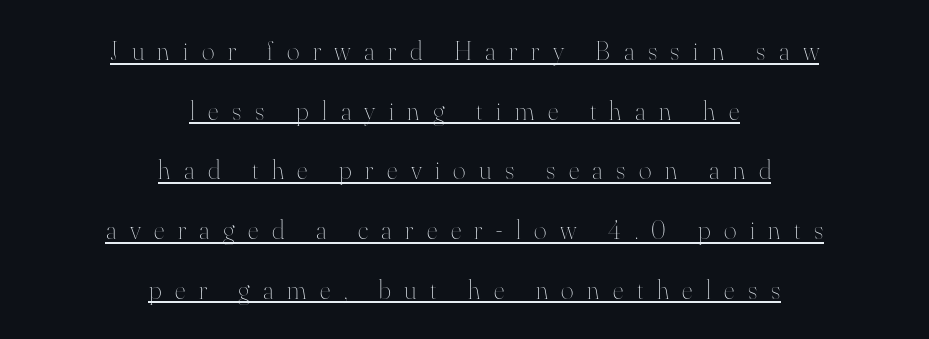
No extra ink here — the face is not bold. Look at the tracking — it's clearly loosened, letters drifting apart. Upright lettering throughout. Compared with undecorated copy, this sample adds a rule below the words.
